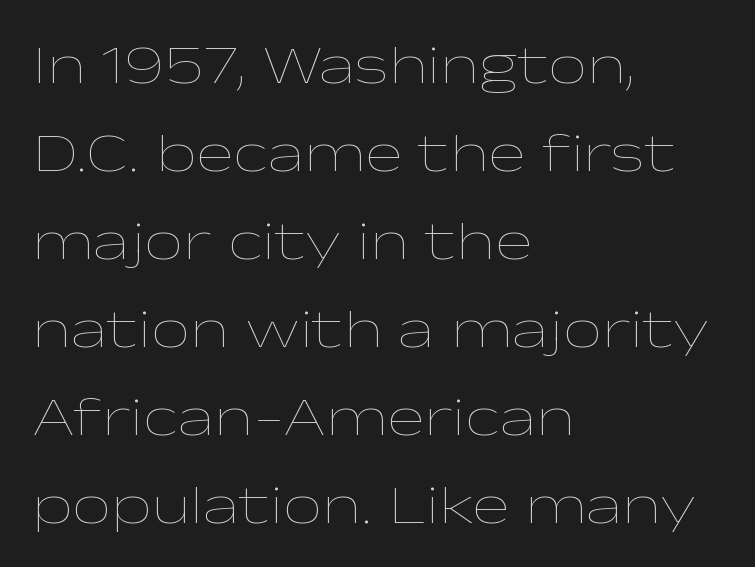
The image shows 56 px thin, wide type, upright; set left-aligned, normal line spacing (1.57x), normal letter spacing, not underlined; low stroke contrast and a medium x-height.
